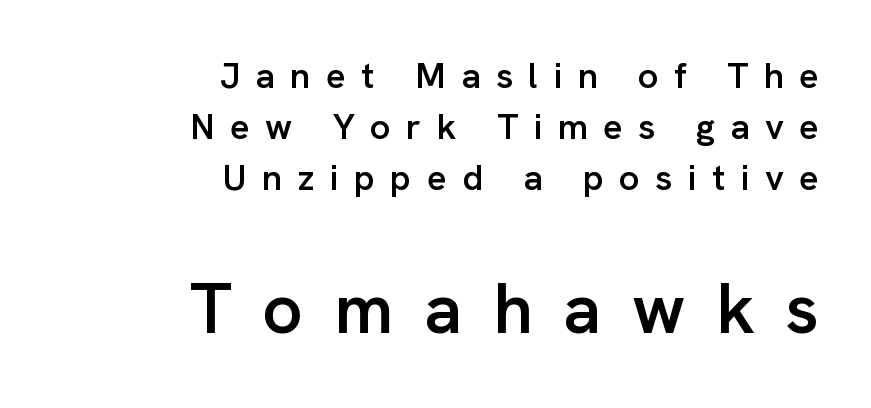
{"serif": "no", "italic": "no", "bold": "semi", "weight": "semibold", "width": "normal", "stroke_contrast": "low", "x_height": "medium", "monospaced": "no", "underline": "no", "align": "right", "line_spacing": "normal", "line_spacing_ratio": 1.42, "letter_spacing": "wide", "letter_spacing_em": 0.43, "larger_block": "second", "size_ratio": 1.97, "glyph_px": 71}
